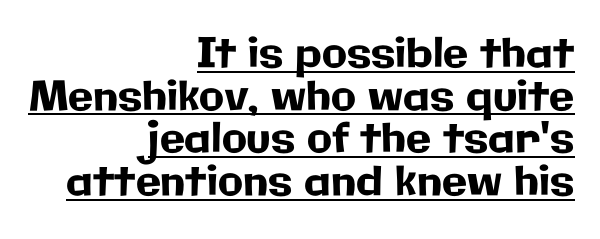
You could call the tracking neutral — neither tight nor loose. Note the varied advance widths — an 'i' is clearly narrower than an 'm'. One-word summary of the alignment: right. Look at the bottom of the vertical strokes: they stop flat, with no serifs. No italicization has been applied; the sample stays upright. Students, observe: this is what under-led, compact text looks like.
